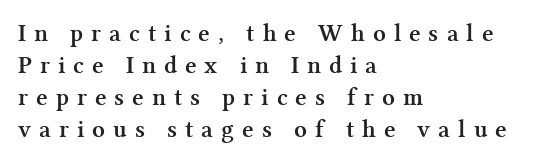
{"italic": "no", "bold": "yes", "underline": "no", "align": "left", "line_spacing": "normal", "line_spacing_ratio": 1.28, "letter_spacing": "wide", "letter_spacing_em": 0.32, "glyph_px": 25}
